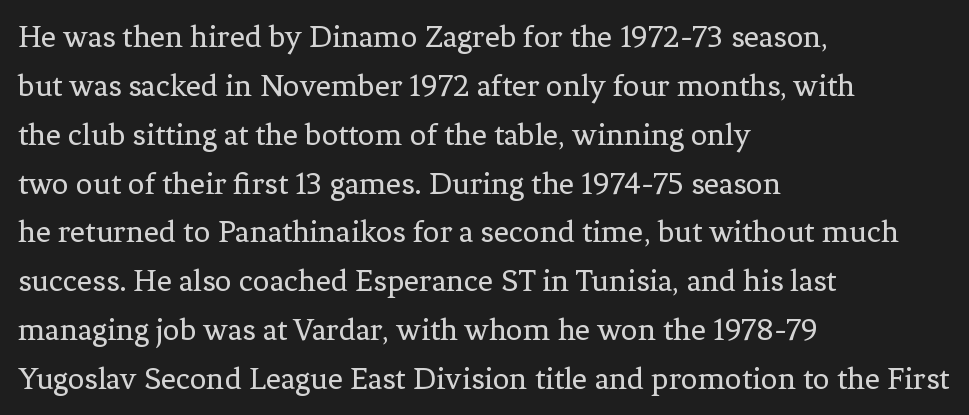
The image shows 33 px regular-weight serif type, upright; set left-aligned, normal line spacing (1.48x), normal letter spacing, not underlined; low stroke contrast and a medium x-height.
